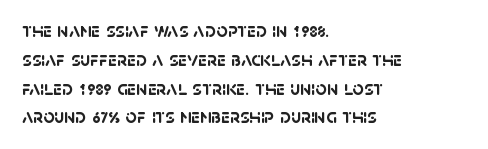
The image shows 20 px bold type; set left-aligned, normal line spacing (1.44x), normal letter spacing, not underlined.
